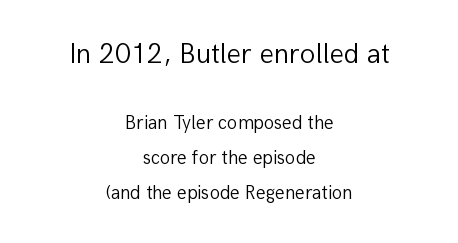
Characters remain perfectly vertical along every line. Typographically, this falls in the sans-serif category. The text block is weighted toward neither margin, spreading evenly from the middle. Think of a printed novel: that variable character pitch is what you see here. Underlining? Definitely not there. Standard letterfit; no display-style spreading of the glyphs.
